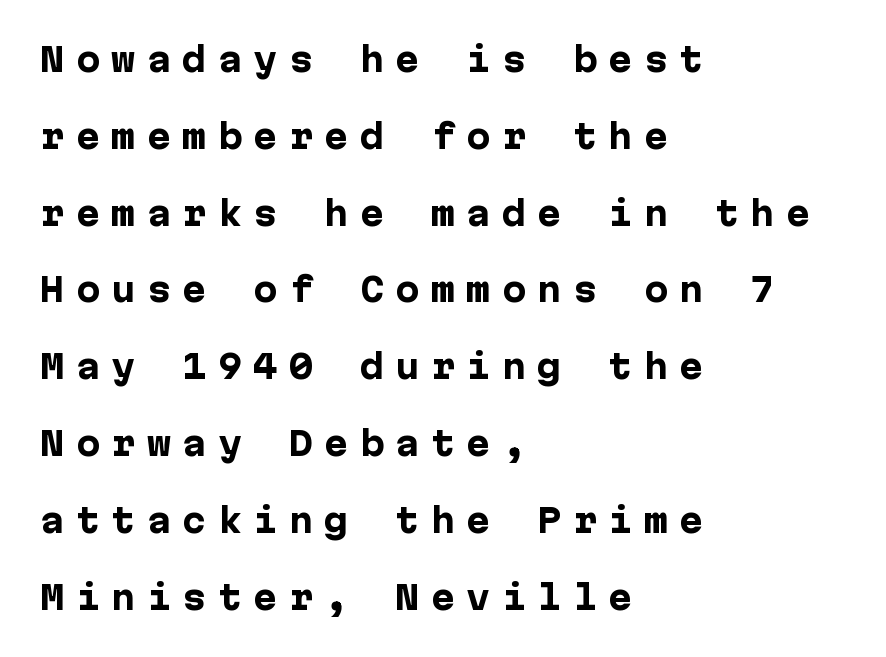
The image shows 32 px heavy sans-serif type, upright; set left-aligned, loose line spacing (2.4x), unusually wide letter spacing (+0.36 em), not underlined; low stroke contrast and a medium x-height.
